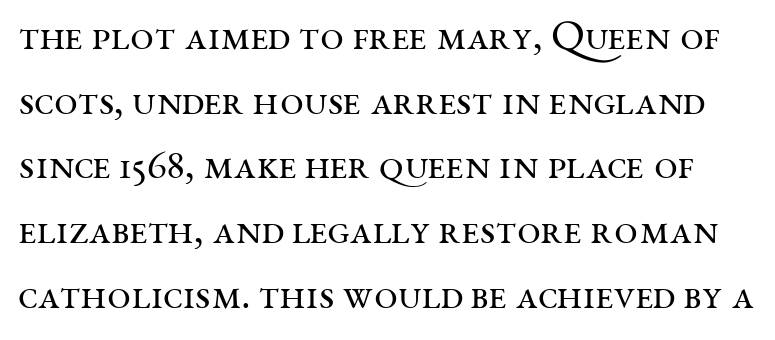
{"serif": "yes", "italic": "no", "bold": "no", "weight": "regular", "width": "wide", "stroke_contrast": "medium", "x_height": "large", "monospaced": "no", "underline": "no", "line_spacing": "normal", "line_spacing_ratio": 1.54, "letter_spacing": "normal", "letter_spacing_em": 0.0, "glyph_px": 42}
